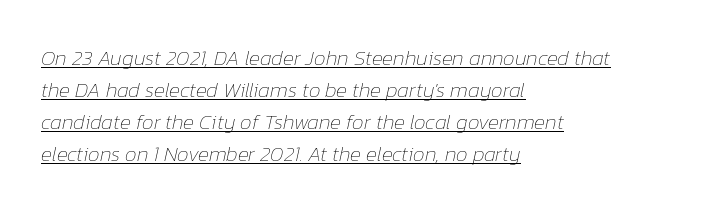
Q: Is the text bold? A: No.
Q: Is the text italic (slanted)? A: Yes, it leans right by about 12 degrees.
Q: Is the text underlined? A: Yes.
Q: How is the paragraph aligned? A: Left-aligned.
Q: Is the spacing between letters normal or unusually wide? A: Normal.
Q: Is the spacing between lines tight, normal or loose? A: Normal.
